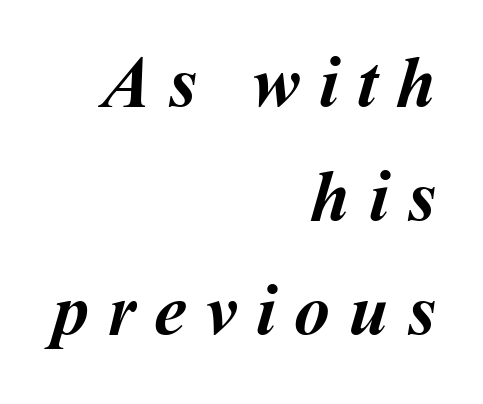
Q: Is the text bold? A: Yes.
Q: Is the text underlined? A: No.
Q: How is the paragraph aligned? A: Right-aligned.
Q: Is the spacing between letters normal or unusually wide? A: Unusually wide.
Q: Is the spacing between lines tight, normal or loose? A: Normal.
Q: Width (condensed, normal, or wide)? A: Normal.
Q: Stroke contrast? A: Medium.
Q: x-height? A: Medium.
Q: Monospaced? A: No.
